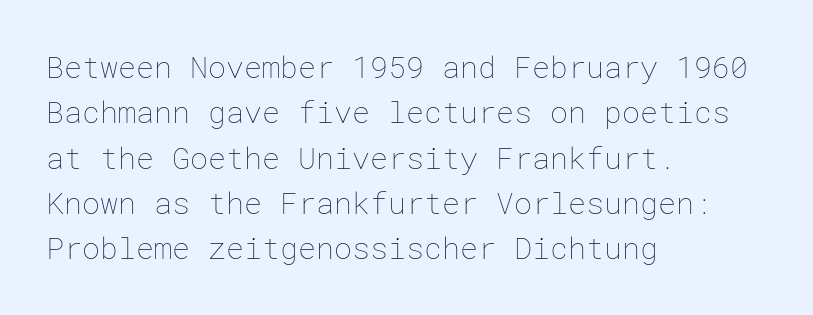
Q: Is the text bold? A: No.
Q: Is the text italic (slanted)? A: No, it is upright.
Q: Is the text underlined? A: No.
Q: How is the paragraph aligned? A: Left-aligned.
Q: Is the spacing between letters normal or unusually wide? A: Normal.
Q: Is the spacing between lines tight, normal or loose? A: Normal.
Q: Width (condensed, normal, or wide)? A: Normal.
Q: Stroke contrast? A: Low.
Q: x-height? A: Medium.
